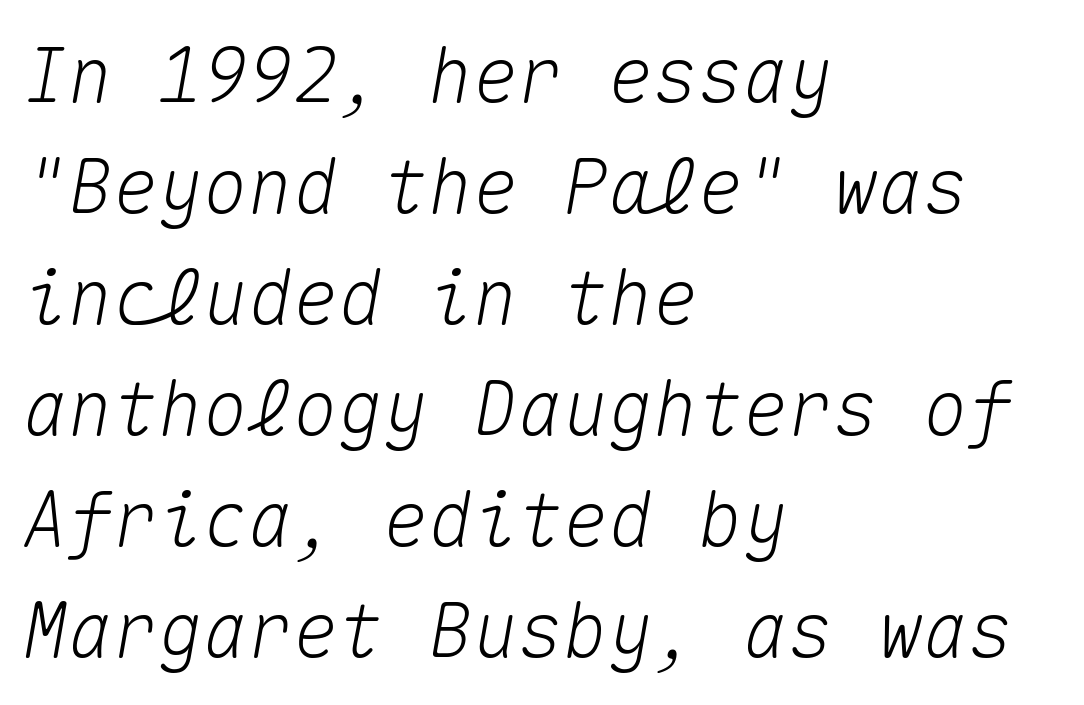
Q: Is the text italic (slanted)? A: Yes, it leans right by about 10 degrees.
Q: Is the text underlined? A: No.
Q: How is the paragraph aligned? A: Left-aligned.
Q: Is the spacing between letters normal or unusually wide? A: Normal.
Q: Is the spacing between lines tight, normal or loose? A: Normal.
Q: Width (condensed, normal, or wide)? A: Normal.
Q: Stroke contrast? A: Medium.
Q: x-height? A: Medium.
Q: Monospaced? A: Yes.
